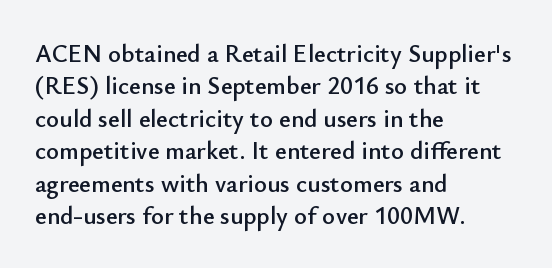
The image shows 25 px text type, upright; set left-aligned, normal line spacing (1.3x), normal letter spacing, not underlined.
